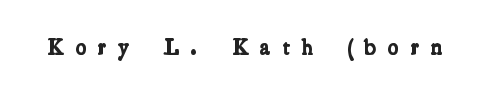
Q: Is the text bold? A: Yes.
Q: Is the text underlined? A: No.
Q: Is the spacing between letters normal or unusually wide? A: Unusually wide.
